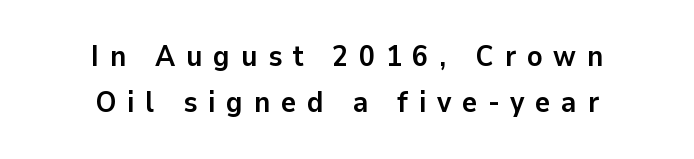
Q: Is the text bold? A: Yes.
Q: Is the text italic (slanted)? A: No, it is upright.
Q: Is the typeface a serif or a sans-serif typeface? A: Sans-serif.
Q: Is the text underlined? A: No.
Q: How is the paragraph aligned? A: Centered.
Q: Is the spacing between letters normal or unusually wide? A: Unusually wide.
Q: Is the spacing between lines tight, normal or loose? A: Normal.
Q: Width (condensed, normal, or wide)? A: Normal.
Q: Stroke contrast? A: Low.
Q: x-height? A: Medium.
Q: Monospaced? A: No.
